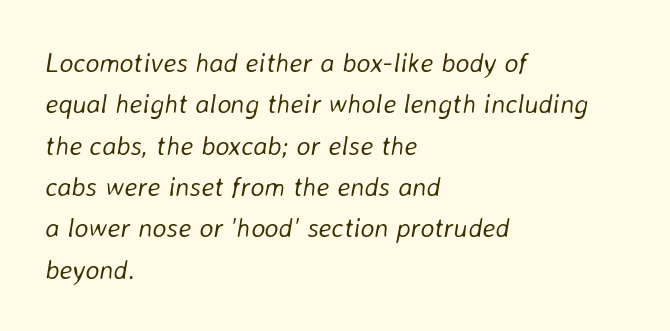
Q: Is the text bold? A: No.
Q: Is the text italic (slanted)? A: Yes, it leans right by about 8 degrees.
Q: Is the text underlined? A: No.
Q: How is the paragraph aligned? A: Left-aligned.
Q: Is the spacing between letters normal or unusually wide? A: Normal.
Q: Is the spacing between lines tight, normal or loose? A: Normal.
